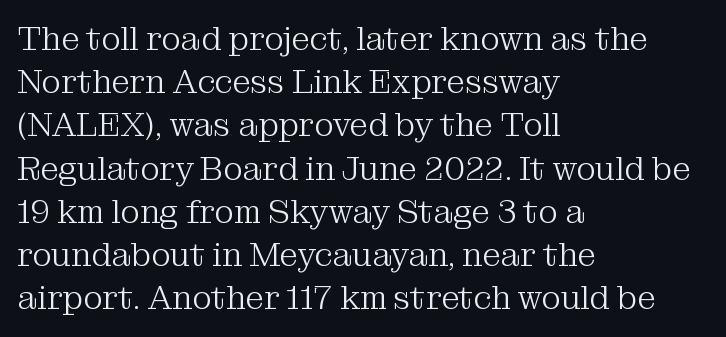
The typeface has the unassuming heft of standard copy or less. Clear beneath every line of the passage. Rows of type keep a routine distance in the vertical direction. Nothing unusual about the tracking: characters are spaced as the font intends. The glyphs in this specimen are seriffed.
